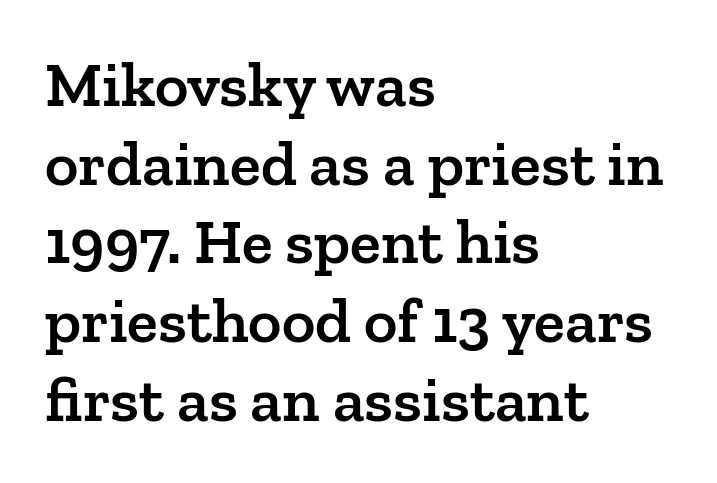
Q: Is the text bold? A: Semi-bold.
Q: Is the text italic (slanted)? A: No, it is upright.
Q: Is the typeface a serif or a sans-serif typeface? A: Serif.
Q: Is the text underlined? A: No.
Q: How is the paragraph aligned? A: Left-aligned.
Q: Is the spacing between letters normal or unusually wide? A: Normal.
Q: Width (condensed, normal, or wide)? A: Normal.
Q: Stroke contrast? A: Low.
Q: x-height? A: Medium.
Q: Monospaced? A: No.
